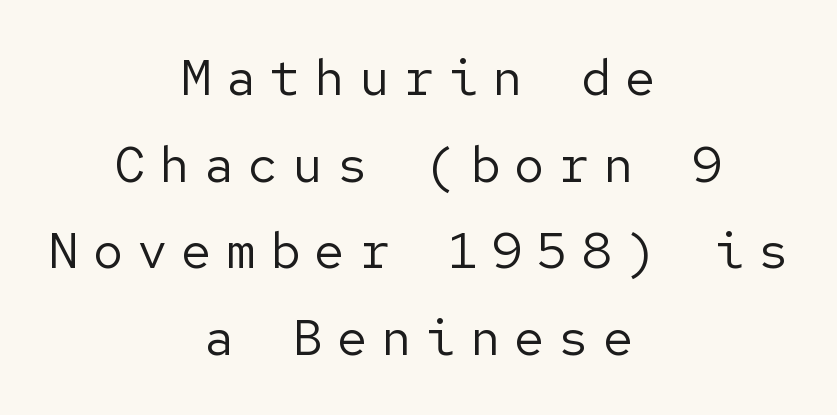
A typesetter would label this face a sans. When letters stand straight like this, we call the style roman or upright. The typeface has the unassuming heft of standard copy or less. Honestly, the letter spacing is so wide it's the main thing you notice.
